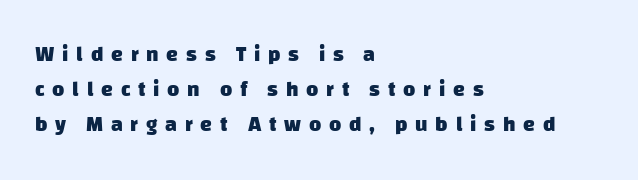
Reading down the block, your eye returns to a fixed left position each line. Only glyphs here, with clear space below each row. I'd describe the lettering as bold — thick and assertive. The rendering inserts visible extra space after every character.
